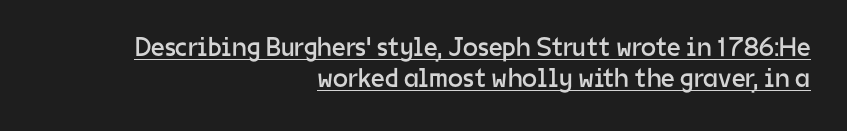
The image shows 27 px text type, upright; set right-aligned, tight line spacing (1.15x), normal letter spacing, underlined.
